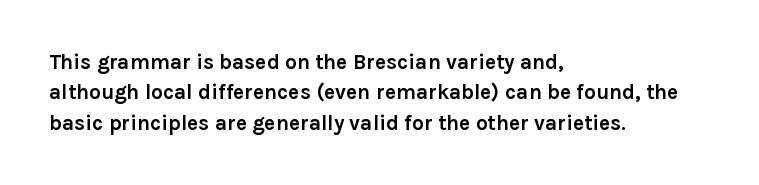
The image shows 21 px bold type, upright; set left-aligned, normal line spacing (1.45x), normal letter spacing, not underlined.
